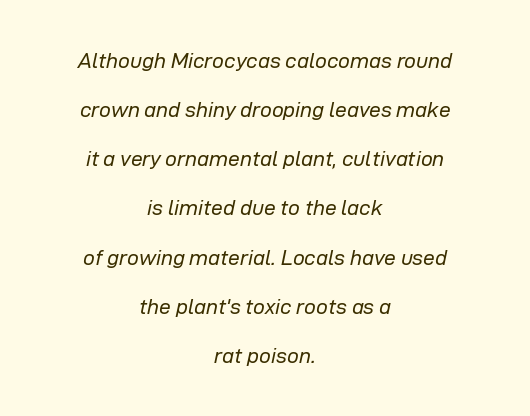
{"italic": "yes", "lean": "right", "slant_degrees": 12, "bold": "no", "underline": "no", "align": "center", "line_spacing": "loose", "line_spacing_ratio": 2.34, "letter_spacing": "normal", "letter_spacing_em": 0.0, "glyph_px": 21}
